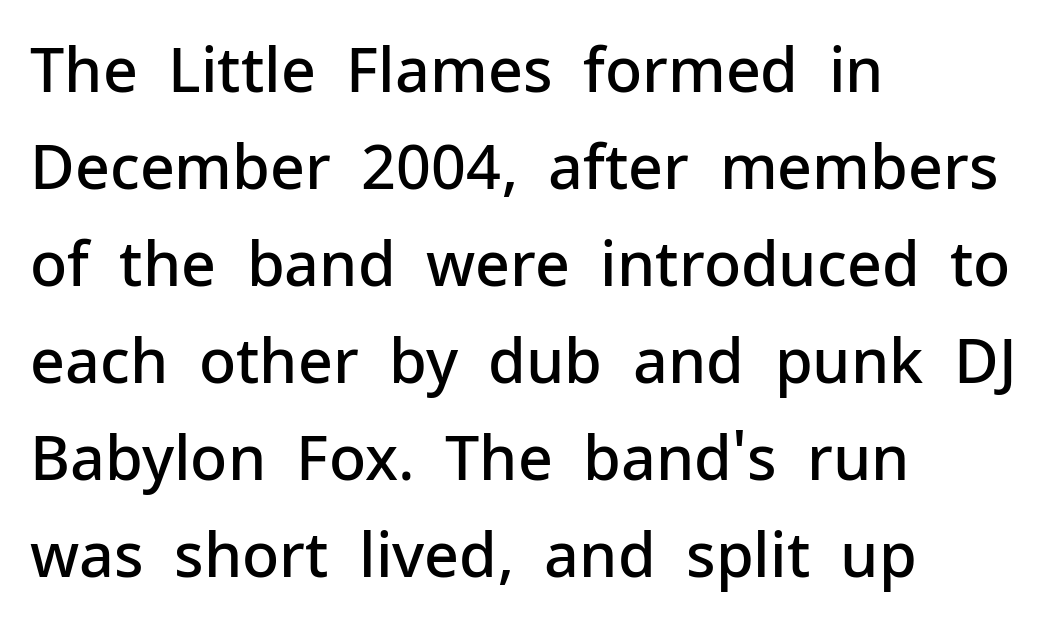
The image shows 61 px semibold sans-serif type, upright; set left-aligned, normal line spacing (1.59x), normal letter spacing, not underlined; low stroke contrast and a medium x-height.
